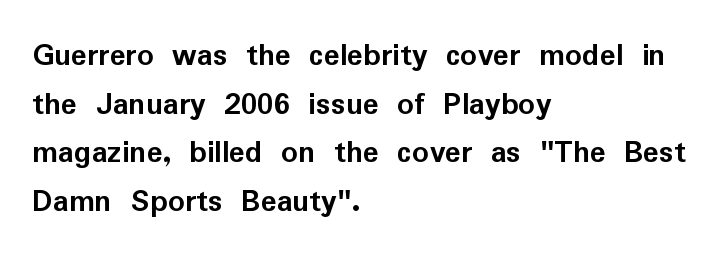
Q: Is the text bold? A: Yes.
Q: Is the text italic (slanted)? A: No, it is upright.
Q: Is the typeface a serif or a sans-serif typeface? A: Sans-serif.
Q: Is the text underlined? A: No.
Q: How is the paragraph aligned? A: Left-aligned.
Q: Is the spacing between letters normal or unusually wide? A: Normal.
Q: Is the spacing between lines tight, normal or loose? A: Normal.
Q: Width (condensed, normal, or wide)? A: Normal.
Q: Stroke contrast? A: Low.
Q: x-height? A: Medium.
Q: Monospaced? A: No.
